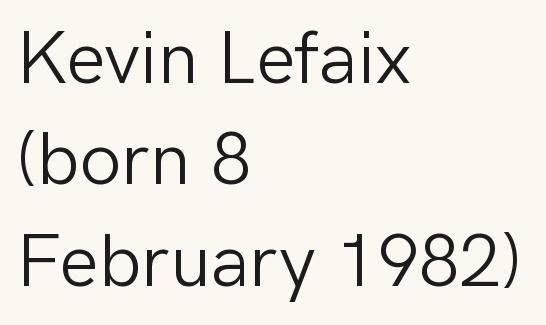
The image shows 74 px light sans-serif type, upright; set left-aligned, normal line spacing (1.37x), normal letter spacing, not underlined; low stroke contrast and a medium x-height.
